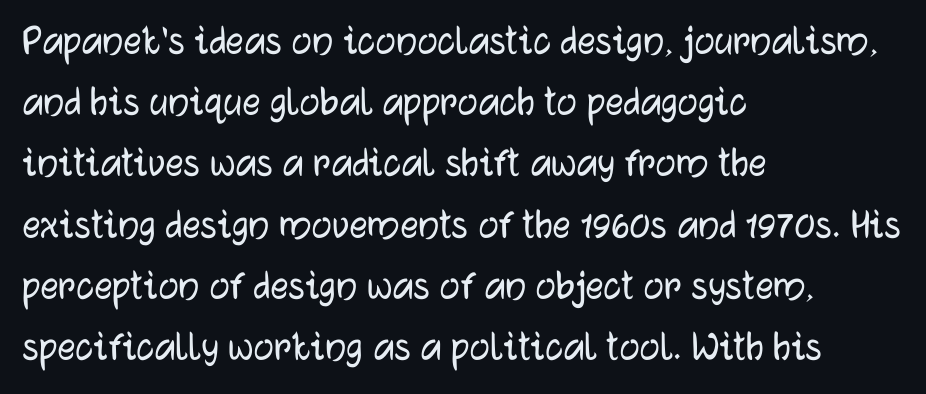
The image shows 45 px sans-serif type, upright; set left-aligned, normal line spacing (1.36x), normal letter spacing, not underlined; low stroke contrast and a medium x-height.
